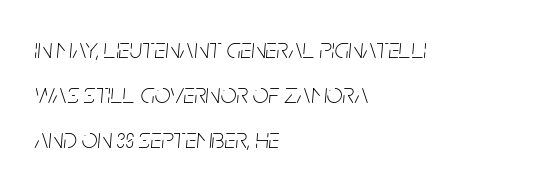
Any mark beneath the type? The region is blank. The passage shown is not bold in any degree. Honestly, the letter spacing is just normal — you wouldn't notice it. This is oblique type, the kind used for emphasis or titles. The text block is weighted toward the left margin, trailing off unevenly rightward.
